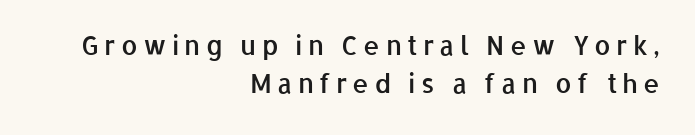
It's the straight-up-and-down kind of type. Bold? Not quite — semibold, heavier than regular but stopping short. How are the letters spaced? Widely, with obvious added tracking. Plain, unruled lines of type.
